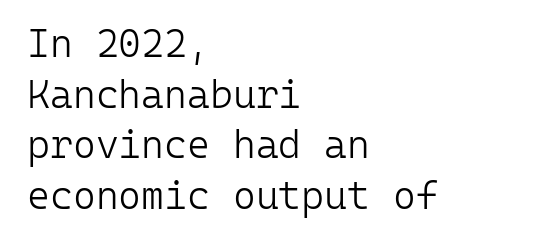
The image shows 39 px light sans-serif type, upright, monospaced; set left-aligned, normal line spacing (1.3x), normal letter spacing, not underlined; low stroke contrast and a medium x-height.
